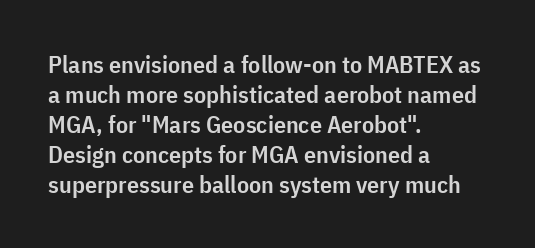
{"italic": "no", "bold": "semi", "underline": "no", "align": "left", "line_spacing": "normal", "line_spacing_ratio": 1.25, "letter_spacing": "normal", "letter_spacing_em": 0.0, "glyph_px": 24}
